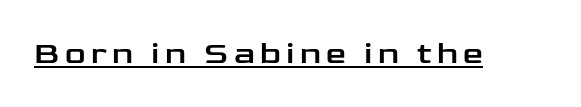
{"serif": "no", "italic": "no", "width": "wide", "stroke_contrast": "low", "x_height": "medium", "monospaced": "no", "underline": "yes", "glyph_px": 32}
